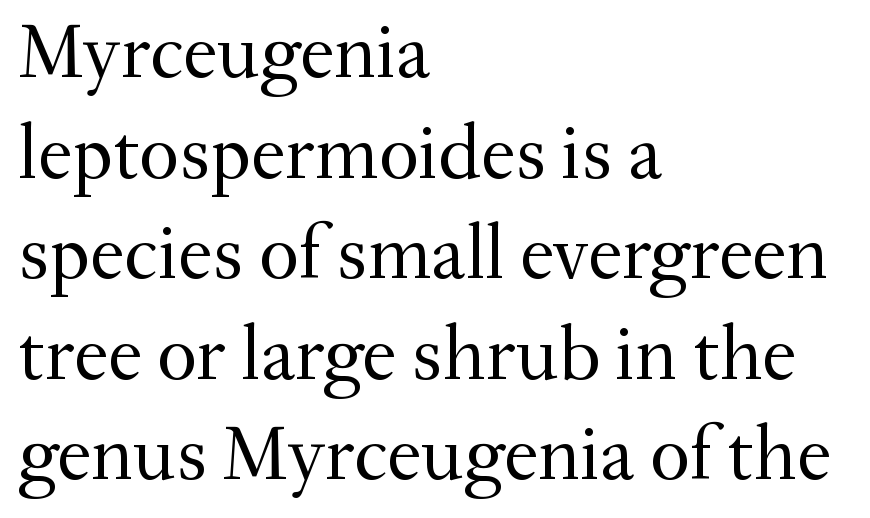
{"serif": "yes", "italic": "no", "bold": "no", "weight": "regular", "width": "normal", "stroke_contrast": "medium", "x_height": "small", "monospaced": "no", "underline": "no", "align": "left", "line_spacing": "normal", "line_spacing_ratio": 1.29, "letter_spacing": "normal", "letter_spacing_em": 0.0, "glyph_px": 78}
